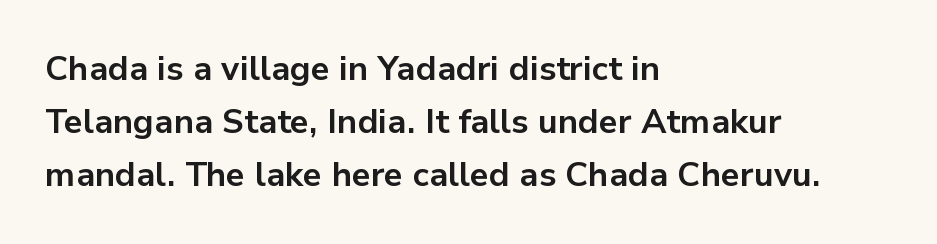
{"serif": "no", "italic": "no", "bold": "yes", "weight": "bold", "width": "normal", "stroke_contrast": "low", "x_height": "medium", "monospaced": "no", "underline": "no", "align": "left", "line_spacing": "normal", "line_spacing_ratio": 1.56, "letter_spacing": "normal", "letter_spacing_em": 0.0, "glyph_px": 34}
